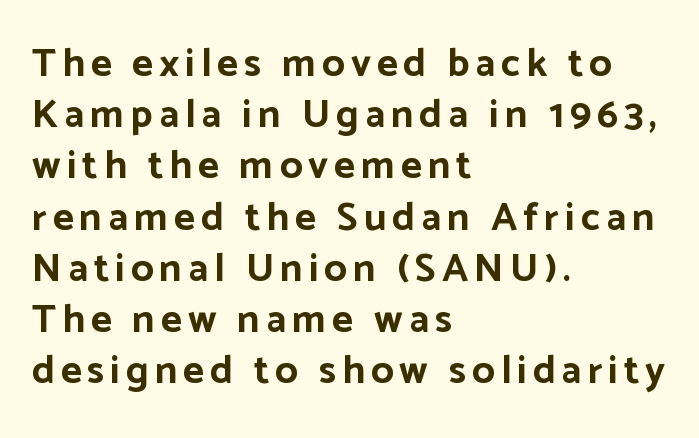
The image shows 40 px bold sans-serif type, upright; set left-aligned, normal line spacing (1.28x), not underlined; low stroke contrast and a medium x-height.
